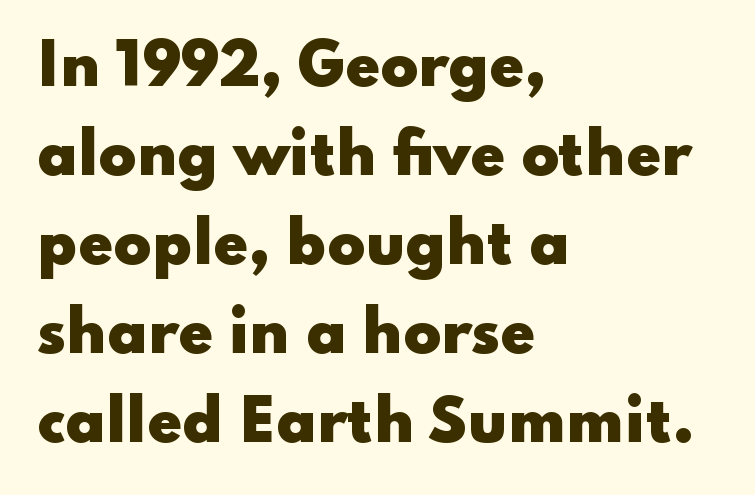
The image shows 56 px heavy, wide sans-serif type, upright; set left-aligned, normal line spacing (1.59x), normal letter spacing, not underlined; low stroke contrast and a small x-height.
